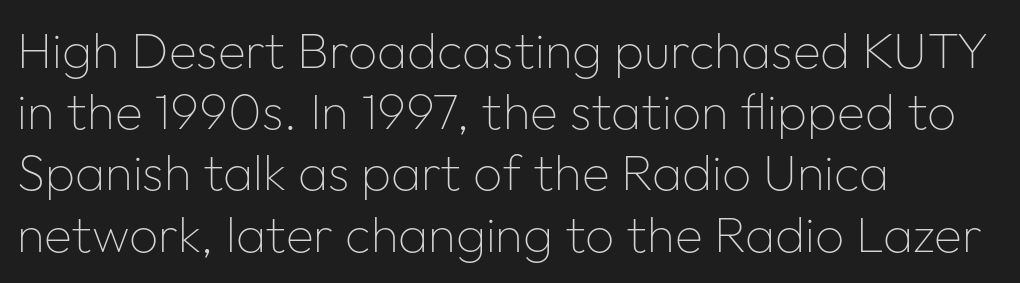
The glyphs in this specimen are sans serif. The lettering stays uniformly vertical, giving the passage a roman look. Each stroke keeps to a modest, everyday thickness or less. The tracking reads as untouched default to a designer's eye. Looks like regular typesetting: each glyph gets only the width it needs. Only glyphs here, with clear space below each row.
